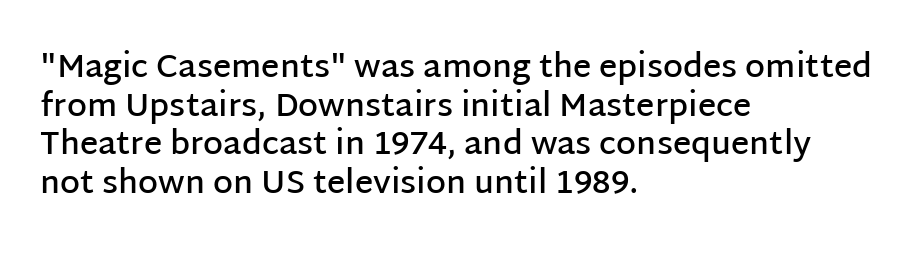
{"serif": "no", "italic": "no", "bold": "semi", "weight": "semibold", "width": "normal", "stroke_contrast": "low", "x_height": "large", "monospaced": "no", "underline": "no", "align": "left", "line_spacing_ratio": 1.21, "letter_spacing": "normal", "letter_spacing_em": 0.0, "glyph_px": 32}
